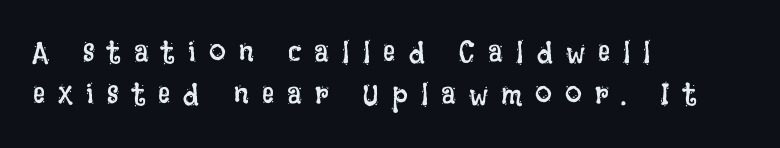
Q: Is the text bold? A: No.
Q: Is the text italic (slanted)? A: No, it is upright.
Q: Is the text underlined? A: No.
Q: How is the paragraph aligned? A: Left-aligned.
Q: Is the spacing between letters normal or unusually wide? A: Unusually wide.
Q: Is the spacing between lines tight, normal or loose? A: Normal.
Q: Width (condensed, normal, or wide)? A: Condensed.
Q: Stroke contrast? A: Low.
Q: x-height? A: Large.
Q: Monospaced? A: No.
